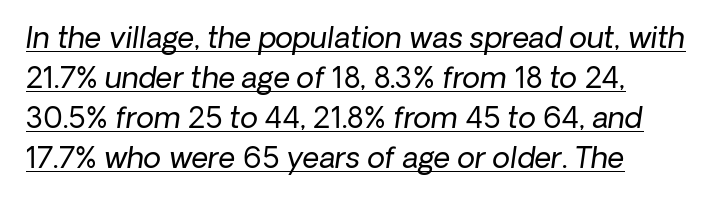
The rendering anchors every line to the left-hand side. The rendering uses natural spacing where letterforms have individual widths. The tracking reads as untouched default to a designer's eye. In terms of posture, this sample is oblique. This is underlined copy, the kind a proofreader might mark for attention. Vertical spacing — default.
